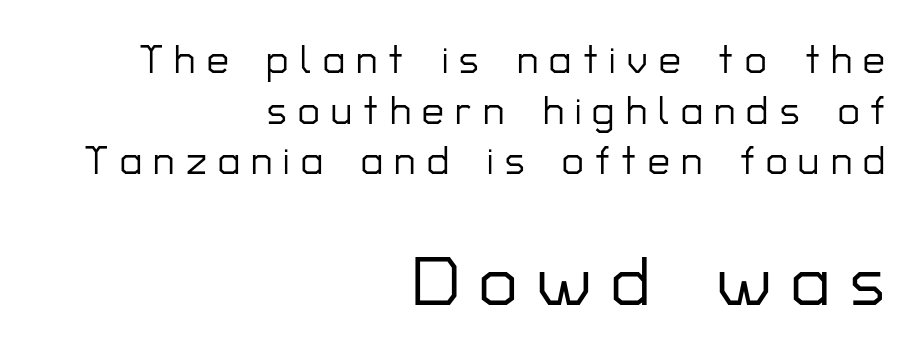
Leading matches the norm, producing a regular column. Horizontal alignment here is rightward, an uncommon choice for prose. Between these two stacked blocks, the lower one wins on size. Proportional: the letters do not fall into vertical columns.
